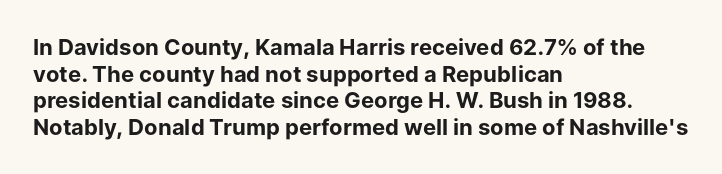
Q: Is the text bold? A: Yes.
Q: Is the text italic (slanted)? A: No, it is upright.
Q: Is the text underlined? A: No.
Q: How is the paragraph aligned? A: Left-aligned.
Q: Is the spacing between letters normal or unusually wide? A: Normal.
